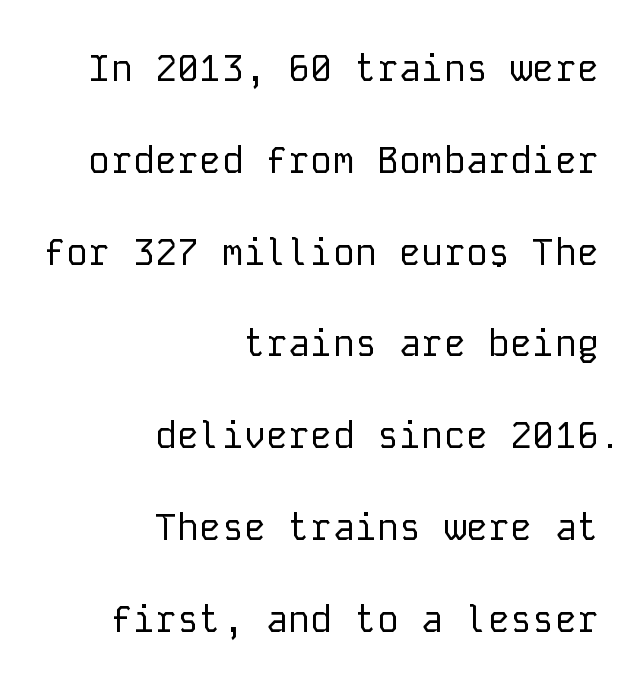
One-word summary of the alignment: right. A quiet, ordinary-to-light weight characterises the typeface. Glance below the letters and you will spot only blank space. The type sits square on the baseline with zero lean. Look at the bottom of the vertical strokes: they stop flat, with no serifs. Is this a fixed-width face? Yes — each glyph sits in an identical cell.
